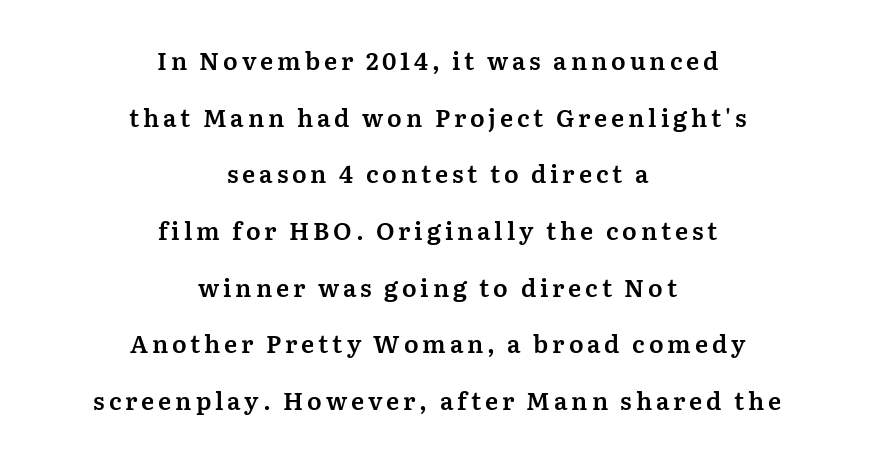
{"italic": "no", "underline": "no", "align": "center", "line_spacing": "loose", "line_spacing_ratio": 2.36, "glyph_px": 24}
